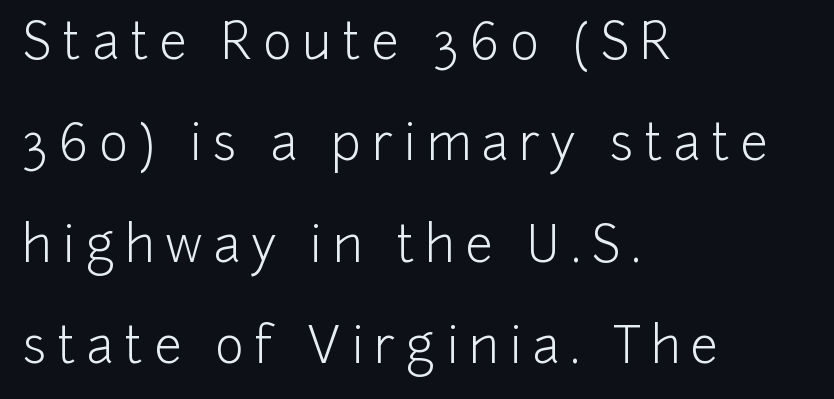
The image shows 49 px light sans-serif type, upright; set left-aligned, loose line spacing (2.07x), unusually wide letter spacing (+0.22 em), not underlined; low stroke contrast and a medium x-height.
